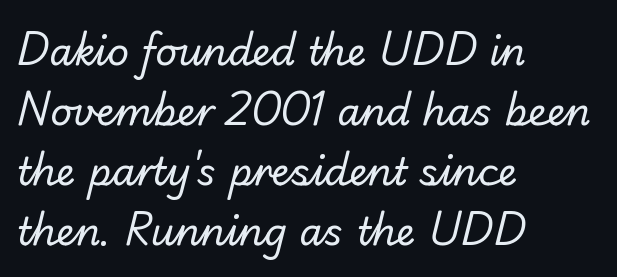
Q: Is the text bold? A: No.
Q: Is the typeface a serif or a sans-serif typeface? A: Sans-serif.
Q: Is the text underlined? A: No.
Q: How is the paragraph aligned? A: Left-aligned.
Q: Is the spacing between letters normal or unusually wide? A: Normal.
Q: Is the spacing between lines tight, normal or loose? A: Normal.
Q: Width (condensed, normal, or wide)? A: Normal.
Q: Stroke contrast? A: Low.
Q: x-height? A: Small.
Q: Monospaced? A: No.
